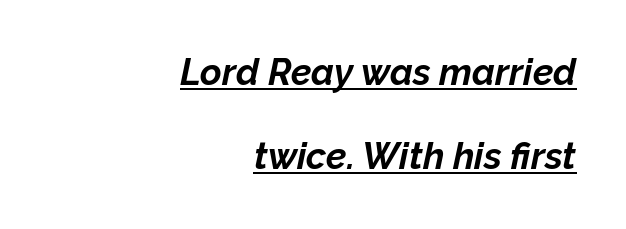
{"italic": "yes", "lean": "right", "slant_degrees": 12, "bold": "yes", "weight": "bold", "width": "normal", "stroke_contrast": "low", "x_height": "medium", "monospaced": "no", "underline": "yes", "align": "right", "line_spacing": "loose", "line_spacing_ratio": 2.28, "letter_spacing": "normal", "letter_spacing_em": 0.0, "glyph_px": 37}
